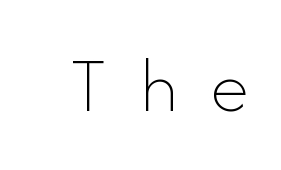
Q: Is the text bold? A: No.
Q: Is the text italic (slanted)? A: No, it is upright.
Q: Is the text underlined? A: No.
Q: Is the spacing between letters normal or unusually wide? A: Unusually wide.
Q: Width (condensed, normal, or wide)? A: Normal.
Q: Stroke contrast? A: Low.
Q: x-height? A: Small.
Q: Monospaced? A: No.
